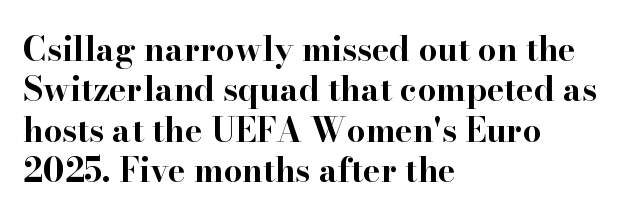
Q: Is the text bold? A: Yes.
Q: Is the text italic (slanted)? A: No, it is upright.
Q: Is the typeface a serif or a sans-serif typeface? A: Serif.
Q: Is the text underlined? A: No.
Q: How is the paragraph aligned? A: Left-aligned.
Q: Is the spacing between letters normal or unusually wide? A: Normal.
Q: Width (condensed, normal, or wide)? A: Wide.
Q: Stroke contrast? A: High.
Q: x-height? A: Small.
Q: Monospaced? A: No.
